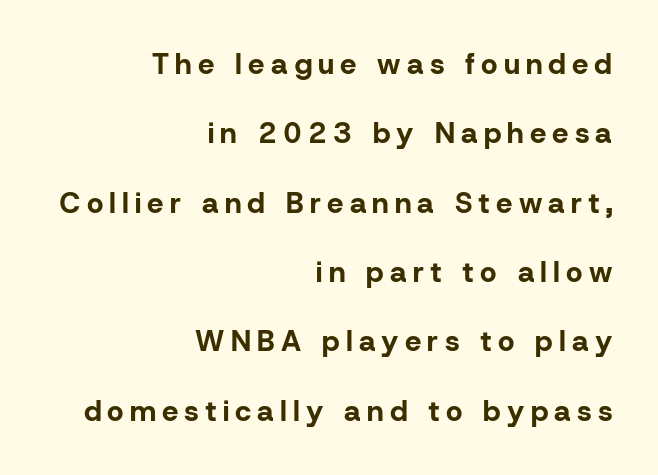
Q: Is the text bold? A: Yes.
Q: Is the text italic (slanted)? A: No, it is upright.
Q: Is the typeface a serif or a sans-serif typeface? A: Sans-serif.
Q: Is the text underlined? A: No.
Q: How is the paragraph aligned? A: Right-aligned.
Q: Is the spacing between letters normal or unusually wide? A: Unusually wide.
Q: Is the spacing between lines tight, normal or loose? A: Loose.
Q: Width (condensed, normal, or wide)? A: Normal.
Q: Stroke contrast? A: Low.
Q: x-height? A: Medium.
Q: Monospaced? A: No.
